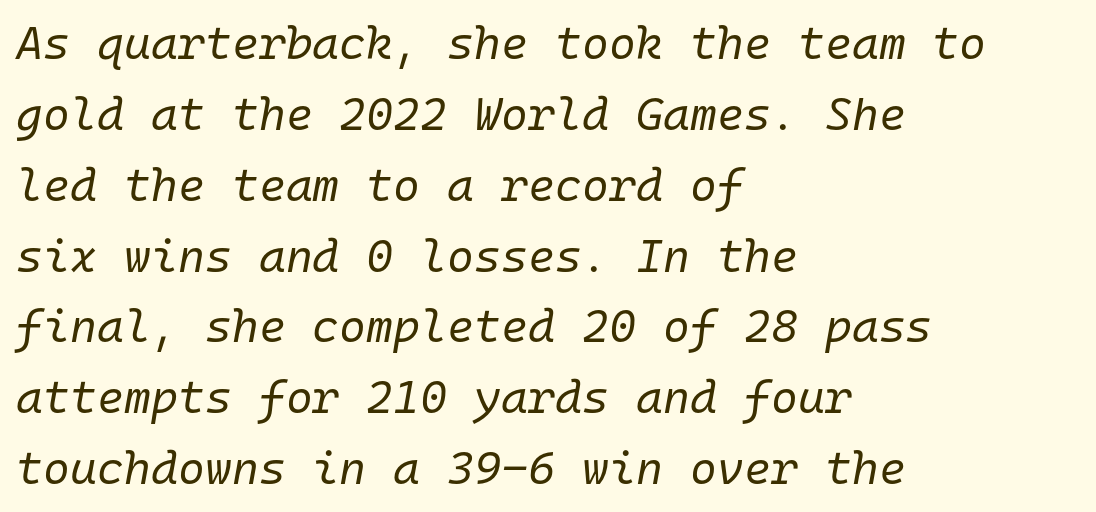
The image shows 46 px regular-weight type, italic (leaning right), monospaced; set left-aligned, normal line spacing (1.54x), normal letter spacing, not underlined; low stroke contrast and a medium x-height.
